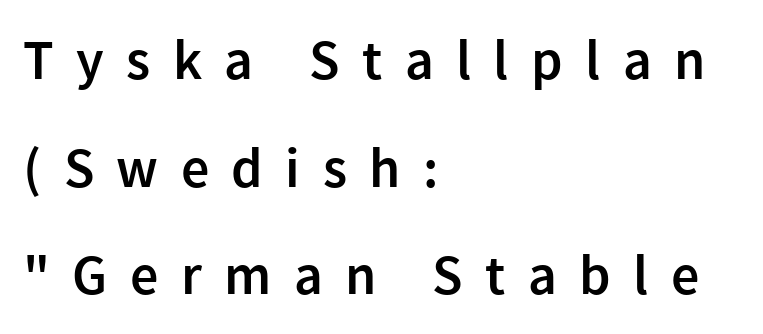
{"serif": "no", "italic": "no", "bold": "semi", "weight": "semibold", "width": "normal", "x_height": "medium", "monospaced": "no", "underline": "no", "align": "left", "line_spacing": "loose", "line_spacing_ratio": 1.92, "letter_spacing": "wide", "letter_spacing_em": 0.4, "glyph_px": 56}
